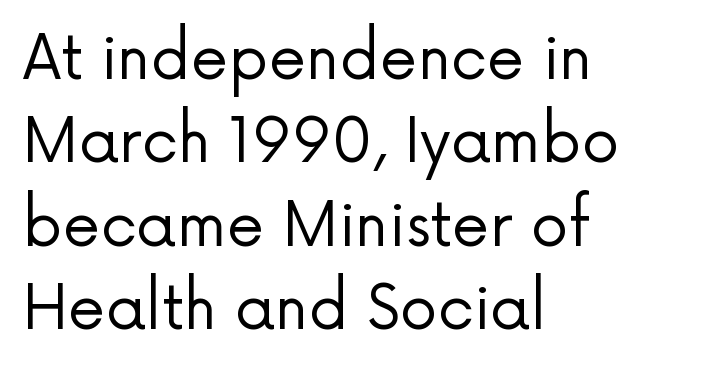
{"serif": "no", "italic": "no", "bold": "no", "weight": "regular", "width": "normal", "stroke_contrast": "low", "x_height": "medium", "monospaced": "no", "underline": "no", "align": "left", "line_spacing": "normal", "line_spacing_ratio": 1.39, "letter_spacing": "normal", "letter_spacing_em": 0.0, "glyph_px": 60}
